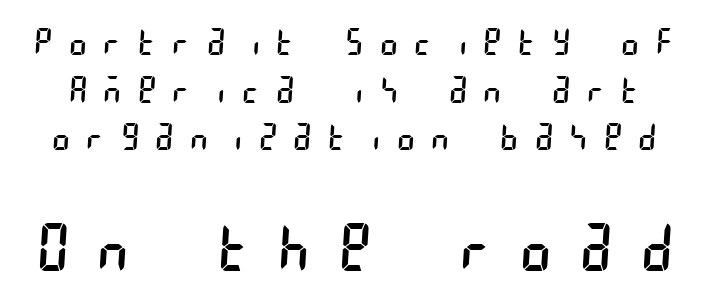
{"serif": "no", "bold": "no", "weight": "regular", "width": "condensed", "stroke_contrast": "low", "x_height": "large", "underline": "no", "line_spacing": "normal", "line_spacing_ratio": 1.32, "letter_spacing": "wide", "letter_spacing_em": 0.49, "larger_block": "second", "size_ratio": 1.75, "glyph_px": 63}
